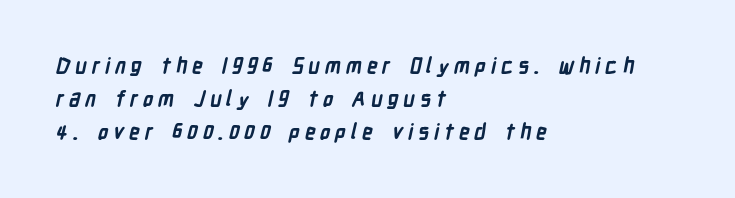
Q: Is the text bold? A: Yes.
Q: Is the text underlined? A: No.
Q: How is the paragraph aligned? A: Left-aligned.
Q: Is the spacing between letters normal or unusually wide? A: Unusually wide.
Q: Is the spacing between lines tight, normal or loose? A: Normal.
